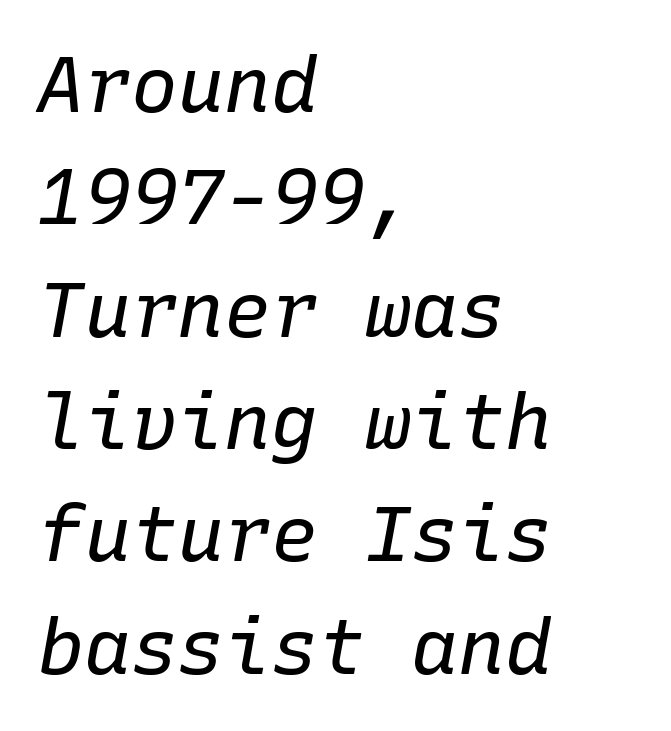
Is there much room between lines? A standard amount, neither cramped nor airy. Do the characters align in a grid? Yes, the font is monospaced. This sample uses plain, unmodified letter spacing. Every character sits at an angle, as italics do. Short and long lines alike share a common starting point at left.
